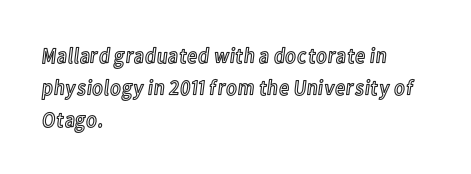
Left-aligned paragraph, ragged on the right. Successive baselines arrive at the customary interval. Descenders are the only things crossing below the line. Is the letter spacing exaggerated? No — it looks like the ordinary default.
